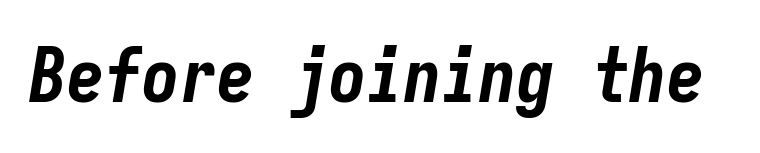
Q: Is the text bold? A: Yes.
Q: Is the text italic (slanted)? A: Yes, it leans right by about 9 degrees.
Q: Is the text underlined? A: No.
Q: Is the spacing between letters normal or unusually wide? A: Normal.
Q: Width (condensed, normal, or wide)? A: Condensed.
Q: Stroke contrast? A: Low.
Q: x-height? A: Medium.
Q: Monospaced? A: Yes.
